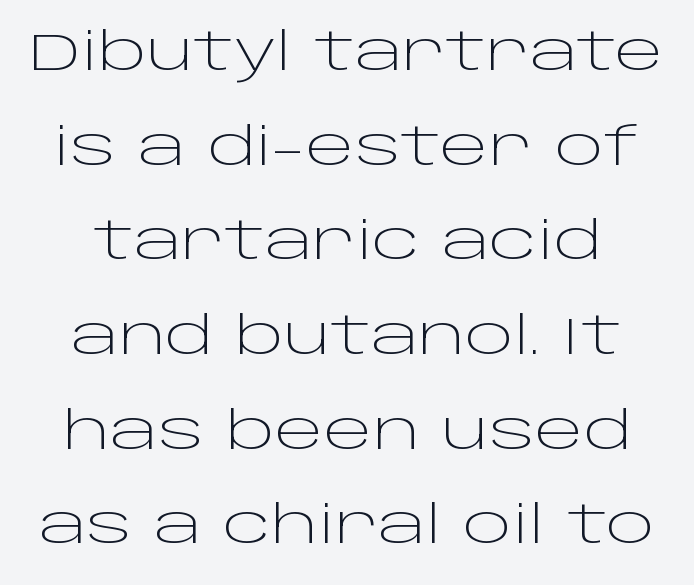
Q: Is the text bold? A: No.
Q: Is the text italic (slanted)? A: No, it is upright.
Q: Is the typeface a serif or a sans-serif typeface? A: Sans-serif.
Q: Is the text underlined? A: No.
Q: Is the spacing between letters normal or unusually wide? A: Normal.
Q: Width (condensed, normal, or wide)? A: Wide.
Q: Stroke contrast? A: Low.
Q: x-height? A: Large.
Q: Monospaced? A: No.
